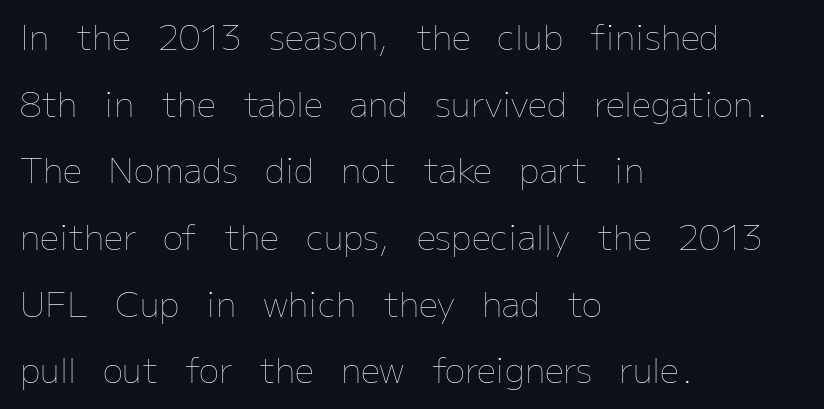
The image shows 34 px thin type, upright; set left-aligned, loose line spacing (1.96x), normal letter spacing, not underlined; low stroke contrast and a medium x-height.
